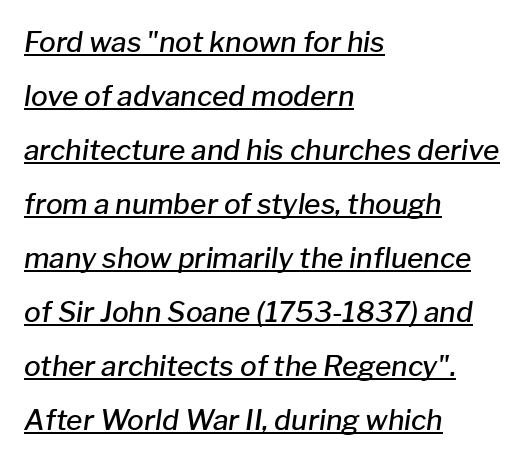
The image shows 28 px semibold type, italic (leaning right); set left-aligned, loose line spacing (1.93x), normal letter spacing, underlined; low stroke contrast and a medium x-height.
